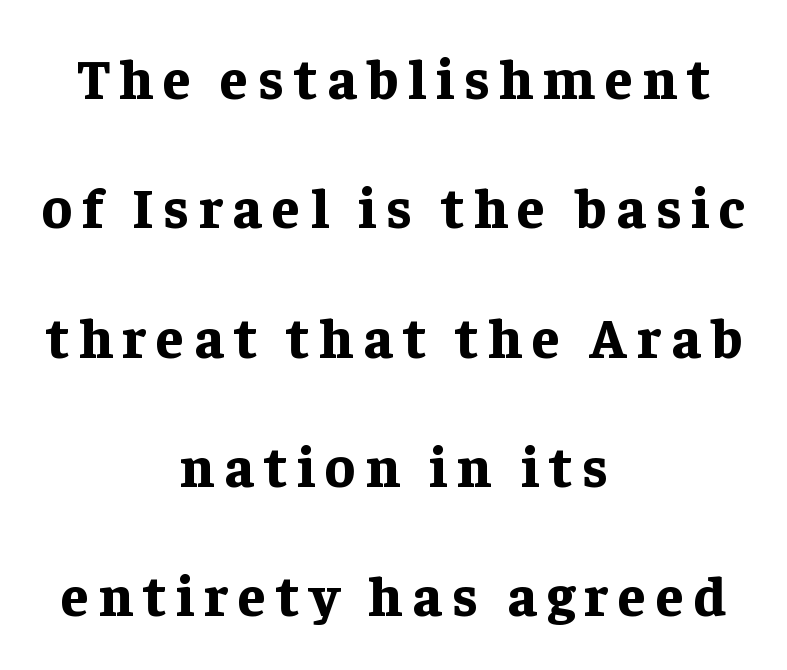
Q: Is the text bold? A: Yes.
Q: Is the text italic (slanted)? A: No, it is upright.
Q: Is the typeface a serif or a sans-serif typeface? A: Serif.
Q: Is the text underlined? A: No.
Q: How is the paragraph aligned? A: Centered.
Q: Is the spacing between lines tight, normal or loose? A: Loose.
Q: Width (condensed, normal, or wide)? A: Normal.
Q: Stroke contrast? A: Low.
Q: x-height? A: Medium.
Q: Monospaced? A: No.
